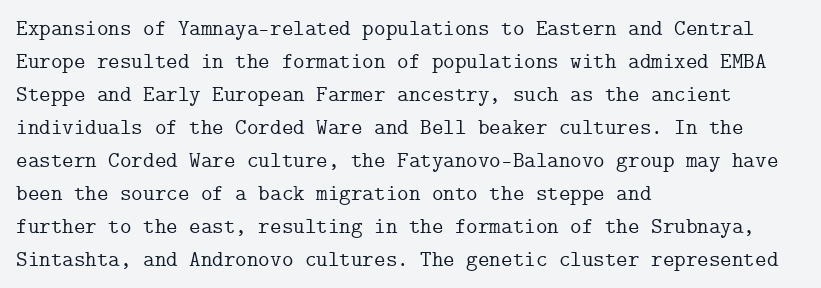
Q: Is the text italic (slanted)? A: No, it is upright.
Q: Is the text underlined? A: No.
Q: How is the paragraph aligned? A: Left-aligned.
Q: Is the spacing between letters normal or unusually wide? A: Normal.
Q: Is the spacing between lines tight, normal or loose? A: Normal.
